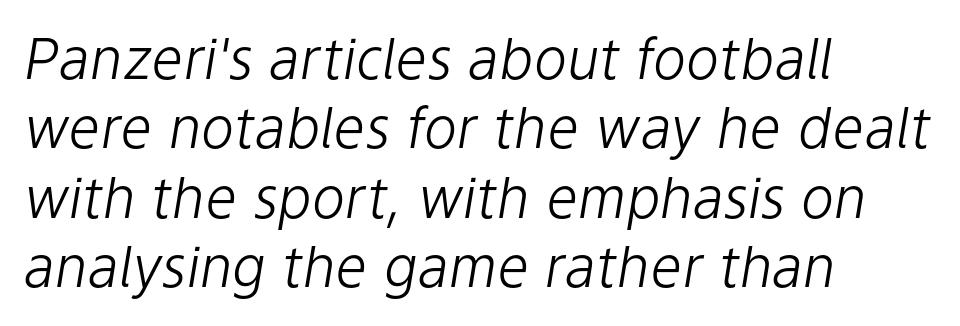
If you drew a ruler down the left edge, every line would touch it. The string is rendered with underlining switched off. Stroke thickness stays within the range of a standard reading face or lighter. The letters advance in unequal steps, a hallmark of proportional type. Yep, that's italic — everything's leaning.
